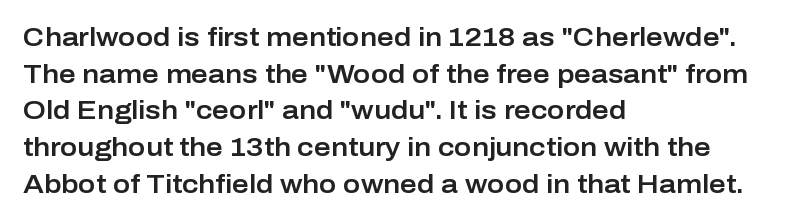
Q: Is the text italic (slanted)? A: No, it is upright.
Q: Is the text underlined? A: No.
Q: How is the paragraph aligned? A: Left-aligned.
Q: Is the spacing between letters normal or unusually wide? A: Normal.
Q: Is the spacing between lines tight, normal or loose? A: Normal.
